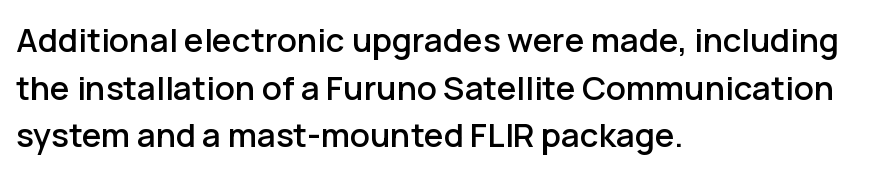
Leading: standard. Line beginnings align vertically; line endings do not. Spacing verdict: proportional, widths tailored to each character. It's the straight-up-and-down kind of type.
